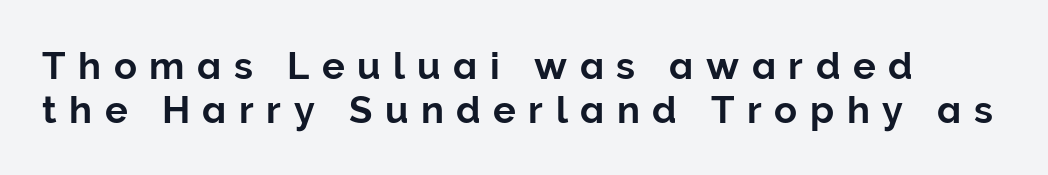
{"serif": "no", "italic": "no", "width": "normal", "stroke_contrast": "low", "x_height": "medium", "monospaced": "no", "underline": "no", "line_spacing_ratio": 1.16, "letter_spacing": "wide", "letter_spacing_em": 0.33, "glyph_px": 38}
